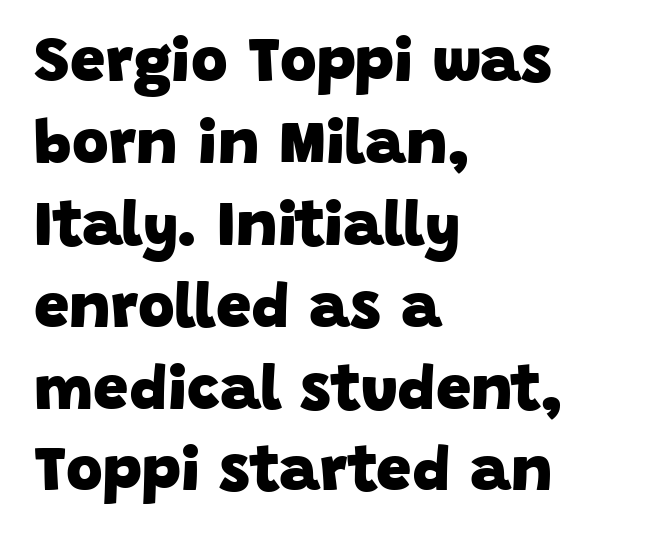
{"serif": "no", "bold": "yes", "weight": "heavy", "width": "normal", "stroke_contrast": "low", "x_height": "large", "monospaced": "no", "underline": "no", "align": "left", "line_spacing": "normal", "line_spacing_ratio": 1.3, "letter_spacing": "normal", "letter_spacing_em": 0.0, "glyph_px": 63}
